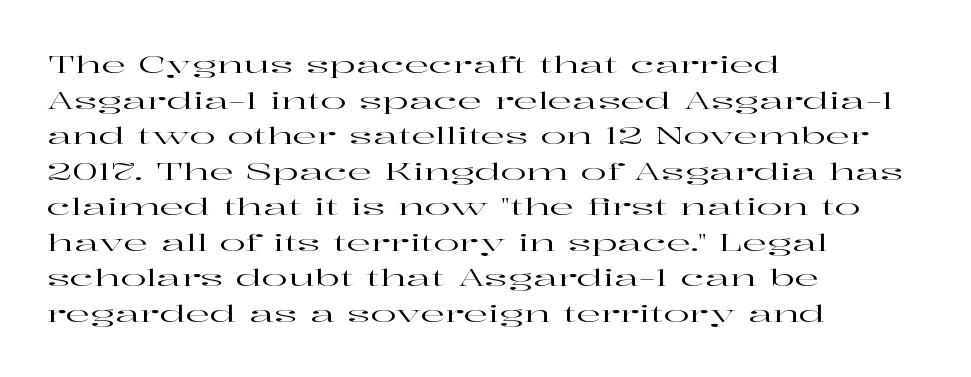
Q: Is the text italic (slanted)? A: No, it is upright.
Q: Is the text underlined? A: No.
Q: How is the paragraph aligned? A: Left-aligned.
Q: Is the spacing between letters normal or unusually wide? A: Normal.
Q: Is the spacing between lines tight, normal or loose? A: Normal.
